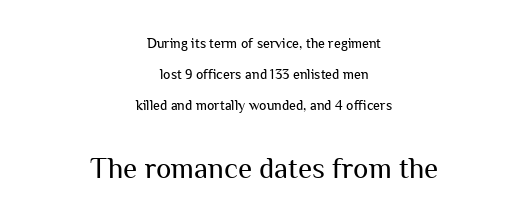
In terms of letterspacing, this is plain default setting. The type sits square on the baseline with zero lean. Weight: regular or lighter. Nope, no serifs anywhere on these letters. Each letter keeps its own natural width here, so spacing adapts to shape.
